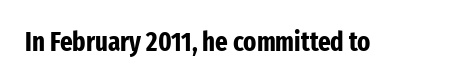
The image shows 27 px bold type, upright; set normal letter spacing, not underlined.
